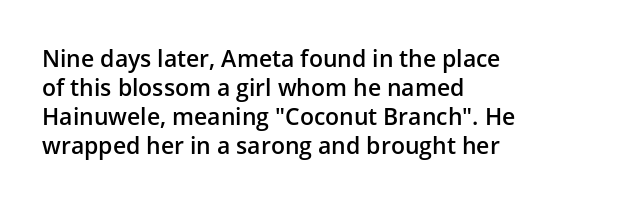
The image shows 23 px text type, upright; set left-aligned, normal line spacing (1.26x), normal letter spacing, not underlined.
